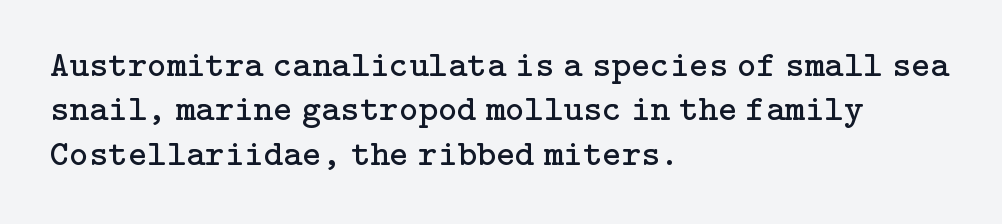
Q: Is the text bold? A: No.
Q: Is the text italic (slanted)? A: No, it is upright.
Q: Is the typeface a serif or a sans-serif typeface? A: Serif.
Q: Is the text underlined? A: No.
Q: How is the paragraph aligned? A: Left-aligned.
Q: Is the spacing between letters normal or unusually wide? A: Normal.
Q: Width (condensed, normal, or wide)? A: Normal.
Q: Stroke contrast? A: Low.
Q: x-height? A: Medium.
